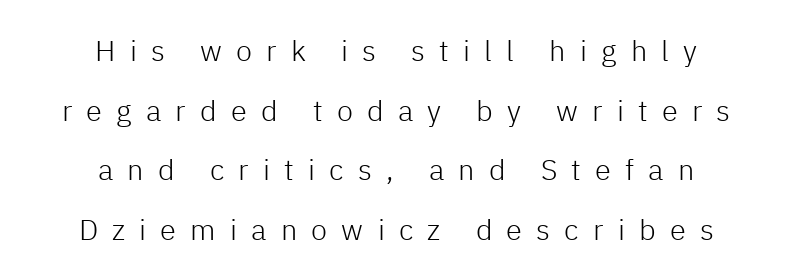
{"serif": "no", "italic": "no", "bold": "no", "weight": "light", "width": "normal", "stroke_contrast": "low", "x_height": "medium", "monospaced": "no", "underline": "no", "align": "center", "line_spacing": "loose", "line_spacing_ratio": 2.06, "letter_spacing": "wide", "letter_spacing_em": 0.49, "glyph_px": 29}
